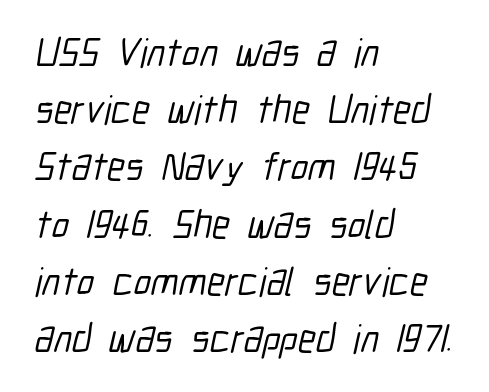
Q: Is the typeface a serif or a sans-serif typeface? A: Sans-serif.
Q: Is the text underlined? A: No.
Q: How is the paragraph aligned? A: Left-aligned.
Q: Is the spacing between letters normal or unusually wide? A: Normal.
Q: Is the spacing between lines tight, normal or loose? A: Normal.
Q: Width (condensed, normal, or wide)? A: Condensed.
Q: Stroke contrast? A: Low.
Q: x-height? A: Medium.
Q: Monospaced? A: No.
